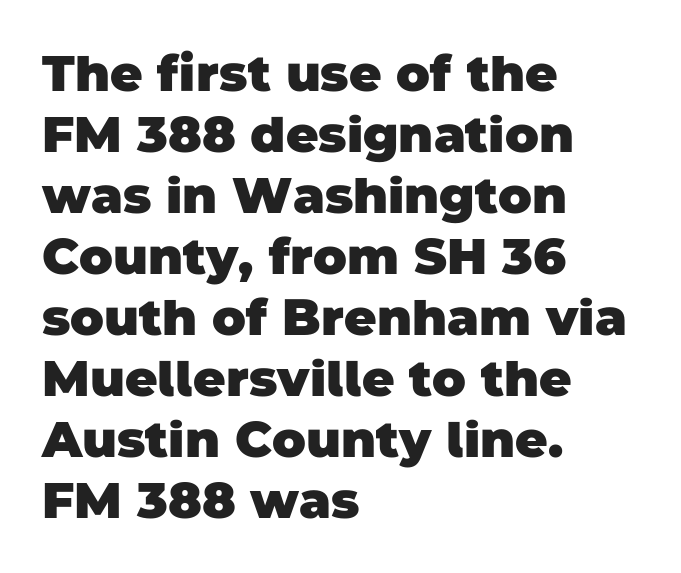
The letters carry no serifs — their stems end cleanly without finishing strokes. Notice how the passage keeps a crisp vertical edge on the left only. Emphasis by weight is at full strength: bold. The specimen omits any rule beneath the text block's lines.
